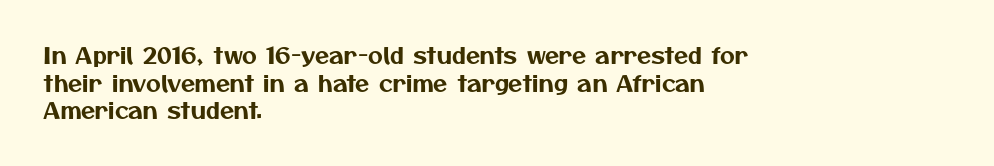
Q: Is the text underlined? A: No.
Q: How is the paragraph aligned? A: Left-aligned.
Q: Is the spacing between letters normal or unusually wide? A: Normal.
